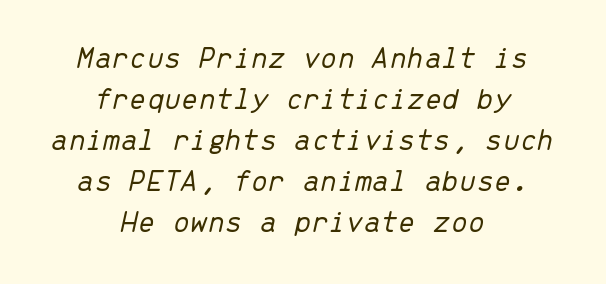
The image shows 31 px light type, italic (leaning right), monospaced; set centered, normal line spacing (1.32x), normal letter spacing, not underlined; low stroke contrast and a medium x-height.
